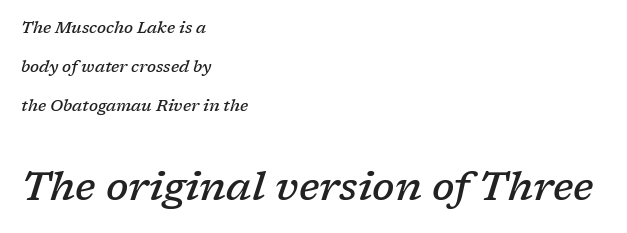
Q: Is the text bold? A: Semi-bold.
Q: Is the text italic (slanted)? A: Yes, it leans right by about 17 degrees.
Q: Is the typeface a serif or a sans-serif typeface? A: Serif.
Q: Is the text underlined? A: No.
Q: How is the paragraph aligned? A: Left-aligned.
Q: Is the spacing between letters normal or unusually wide? A: Normal.
Q: Is the spacing between lines tight, normal or loose? A: Loose.
Q: Which block of text is set in a larger size, the first (top) or the second (bottom)? A: The second (bottom) one.
Q: Width (condensed, normal, or wide)? A: Normal.
Q: Stroke contrast? A: Low.
Q: x-height? A: Medium.
Q: Monospaced? A: No.
